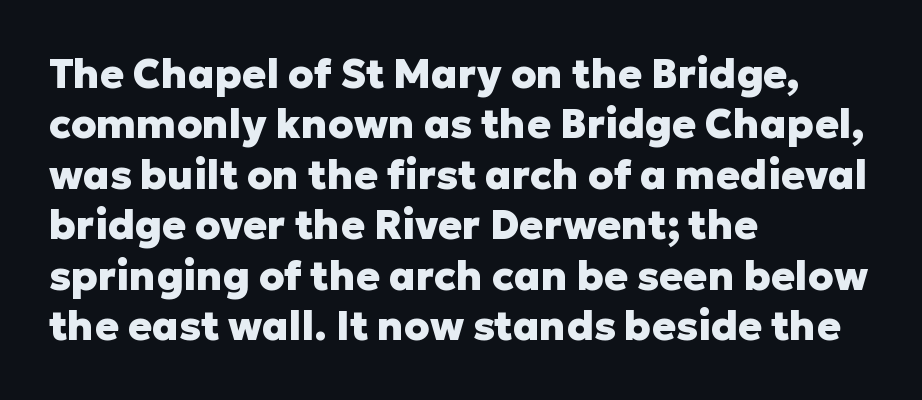
The image shows 40 px heavy sans-serif type, upright; set left-aligned, normal line spacing (1.26x), normal letter spacing, not underlined; low stroke contrast and a medium x-height.
